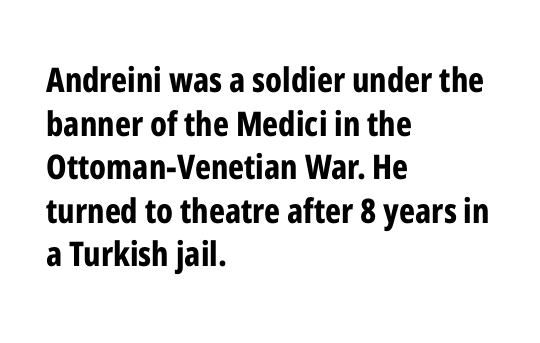
Q: Is the text bold? A: Yes.
Q: Is the text italic (slanted)? A: No, it is upright.
Q: Is the typeface a serif or a sans-serif typeface? A: Sans-serif.
Q: Is the text underlined? A: No.
Q: How is the paragraph aligned? A: Left-aligned.
Q: Is the spacing between letters normal or unusually wide? A: Normal.
Q: Is the spacing between lines tight, normal or loose? A: Normal.
Q: Width (condensed, normal, or wide)? A: Condensed.
Q: Stroke contrast? A: Low.
Q: x-height? A: Medium.
Q: Monospaced? A: No.
